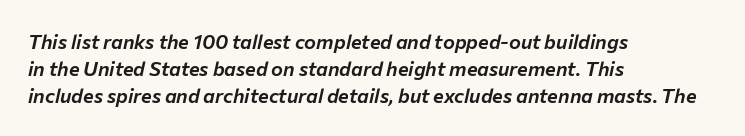
The image shows 20 px text type, italic (leaning right); set left-aligned, normal line spacing (1.34x), normal letter spacing, not underlined.
